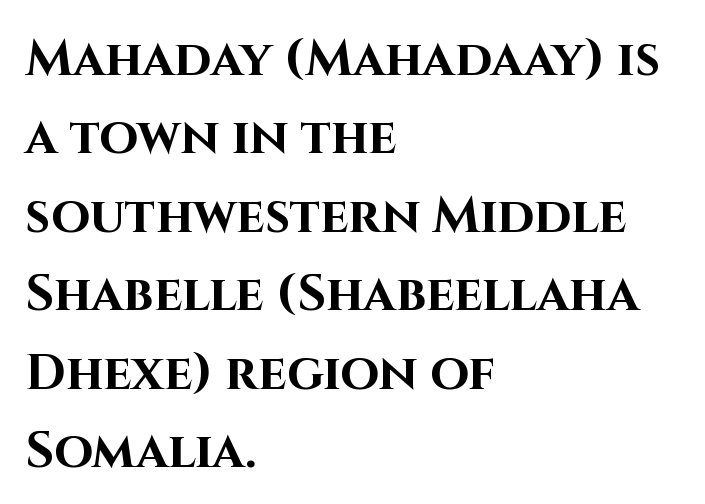
Q: Is the text bold? A: Yes.
Q: Is the text italic (slanted)? A: No, it is upright.
Q: Is the typeface a serif or a sans-serif typeface? A: Sans-serif.
Q: Is the text underlined? A: No.
Q: How is the paragraph aligned? A: Left-aligned.
Q: Is the spacing between letters normal or unusually wide? A: Normal.
Q: Is the spacing between lines tight, normal or loose? A: Normal.
Q: Width (condensed, normal, or wide)? A: Normal.
Q: Stroke contrast? A: High.
Q: x-height? A: Large.
Q: Monospaced? A: No.
